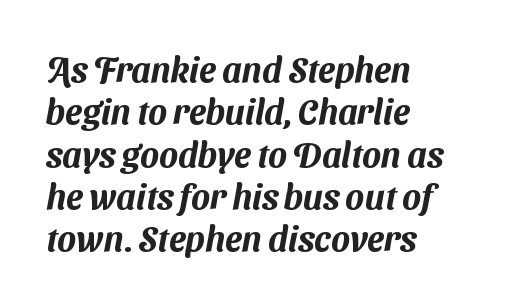
These lines are set flush left with a ragged right edge. Observe the absence of serifs on each vertical stroke in this sample. Is the letter spacing exaggerated? No — it looks like the ordinary default. Do the characters align in a grid? No, the font is proportional.
